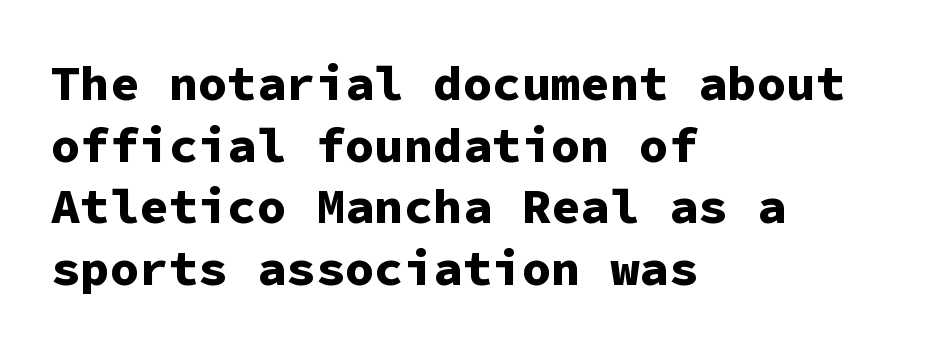
Compared with a centered layout, this one pins lines to the left instead. Characters remain perfectly vertical along every line. A bare baseline throughout the passage. A dark, heavy texture on the line: the type is bold.
